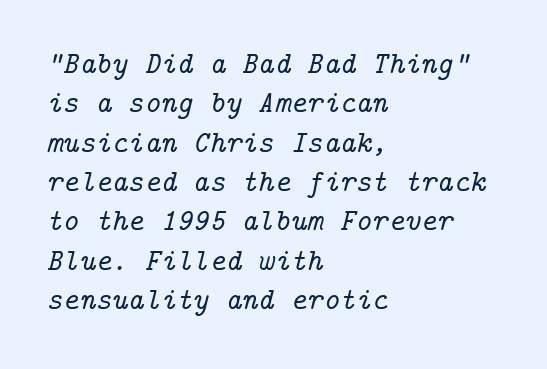
The image shows 31 px serif type, italic (leaning right); set left-aligned, normal line spacing (1.27x), normal letter spacing, not underlined; low stroke contrast and a medium x-height.
